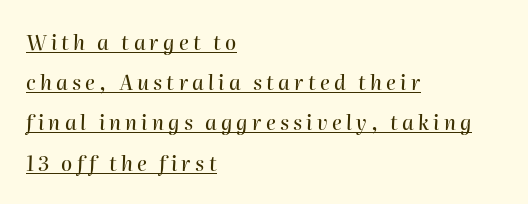
The image shows 20 px text type, italic (leaning right); set left-aligned, loose line spacing (2.01x), unusually wide letter spacing (+0.21 em), underlined.
